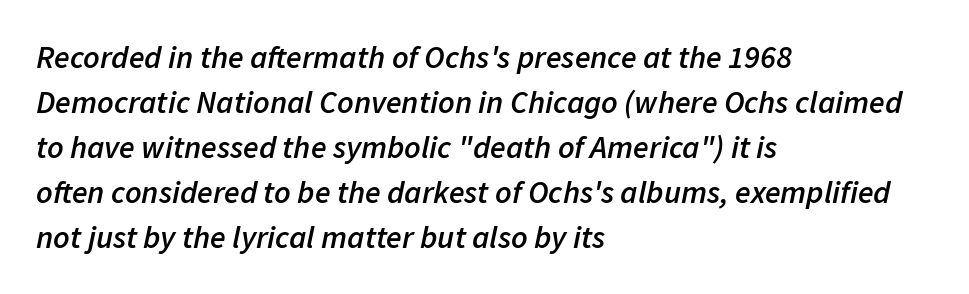
Does the leading feel generous? No, just average. One-word summary of the alignment: left. The characters look somewhat weighty, a semibold short of true bold. Words appear dense and cohesive because spacing is normal. Descenders hang freely into open space. Italic? Definitely — the glyphs are oblique.
